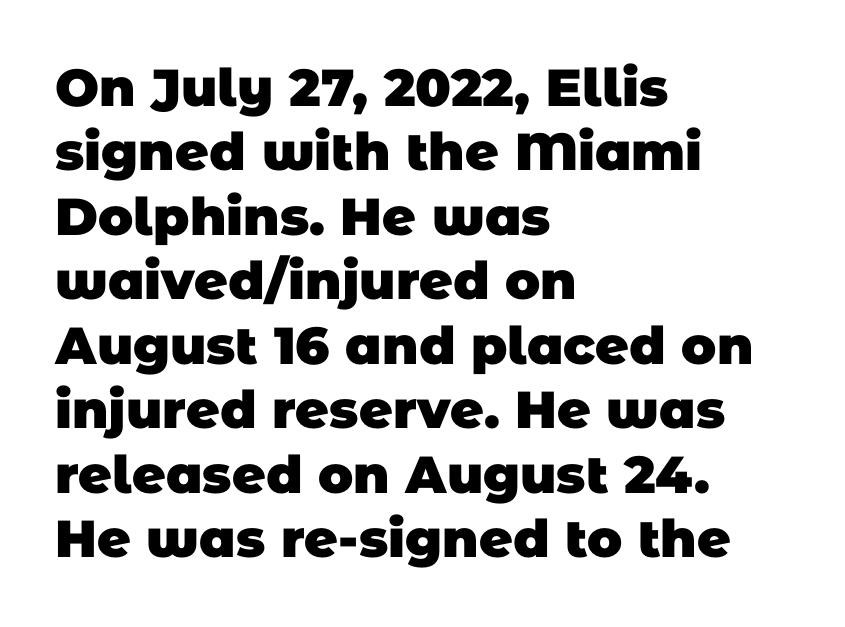
The image shows 52 px heavy sans-serif type; set left-aligned, line spacing 1.24x, normal letter spacing, not underlined; low stroke contrast and a large x-height.
